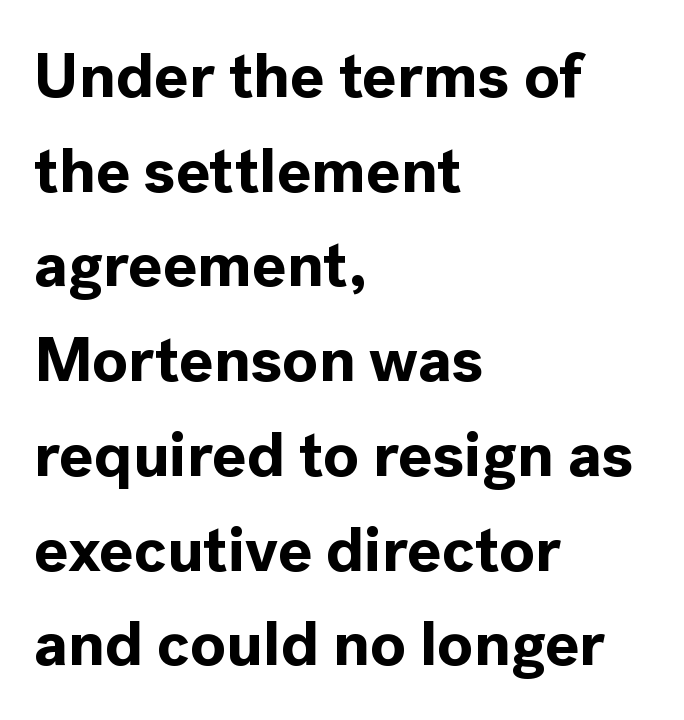
Q: Is the text bold? A: Yes.
Q: Is the text italic (slanted)? A: No, it is upright.
Q: Is the typeface a serif or a sans-serif typeface? A: Sans-serif.
Q: Is the text underlined? A: No.
Q: How is the paragraph aligned? A: Left-aligned.
Q: Is the spacing between letters normal or unusually wide? A: Normal.
Q: Is the spacing between lines tight, normal or loose? A: Normal.
Q: Width (condensed, normal, or wide)? A: Normal.
Q: x-height? A: Medium.
Q: Monospaced? A: No.
